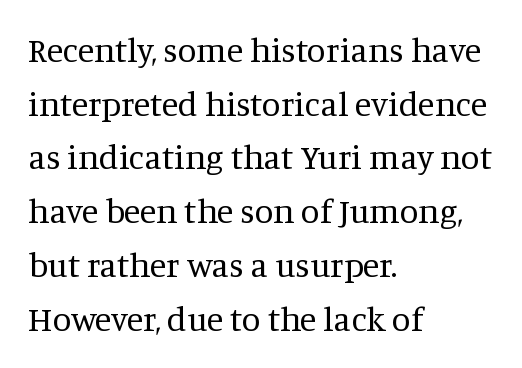
The image shows 34 px regular-weight serif type, upright; set left-aligned, normal line spacing (1.58x), normal letter spacing, not underlined; medium stroke contrast and a large x-height.
